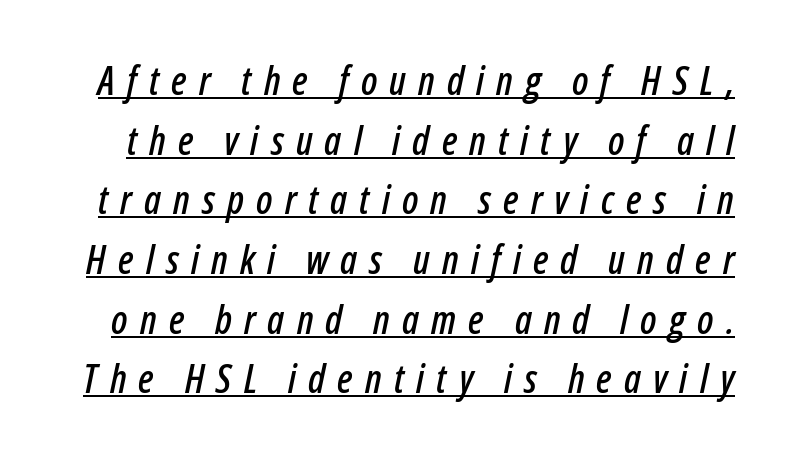
An italicized treatment has been applied to the whole sample. One glance says typical: line gaps are just what's usual. Think of a printed novel: that variable character pitch is what you see here. A typesetter would call this heavily tracked-out type.
